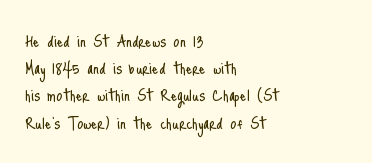
{"italic": "no", "bold": "no", "underline": "no", "align": "left", "line_spacing": "normal", "line_spacing_ratio": 1.36, "letter_spacing": "normal", "letter_spacing_em": 0.0, "glyph_px": 20}
